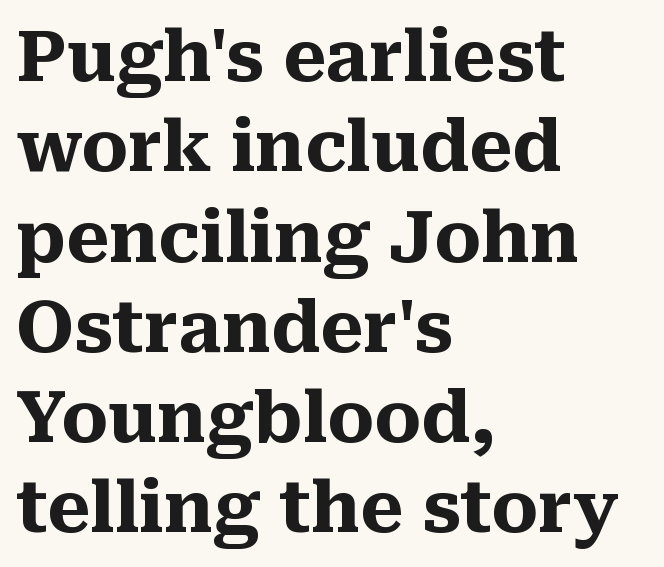
The image shows 70 px heavy serif type, upright; set left-aligned, normal line spacing (1.29x), normal letter spacing, not underlined; medium stroke contrast and a medium x-height.
